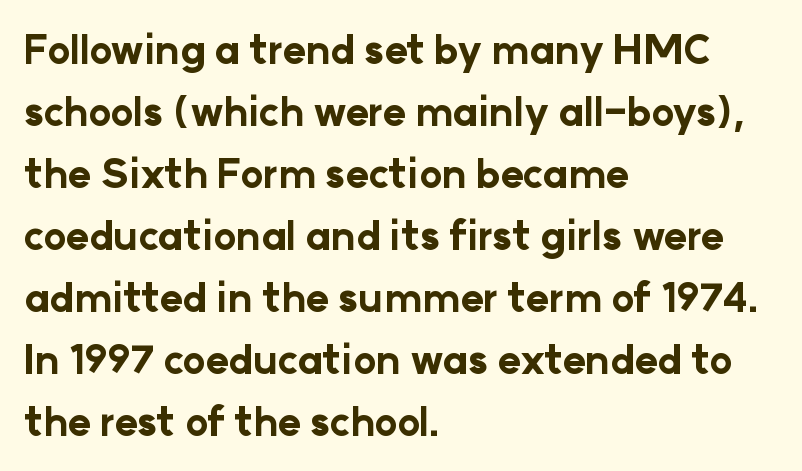
{"serif": "no", "italic": "no", "bold": "yes", "weight": "bold", "width": "normal", "stroke_contrast": "low", "x_height": "medium", "monospaced": "no", "underline": "no", "align": "left", "line_spacing": "normal", "line_spacing_ratio": 1.59, "letter_spacing": "normal", "letter_spacing_em": 0.0, "glyph_px": 39}
